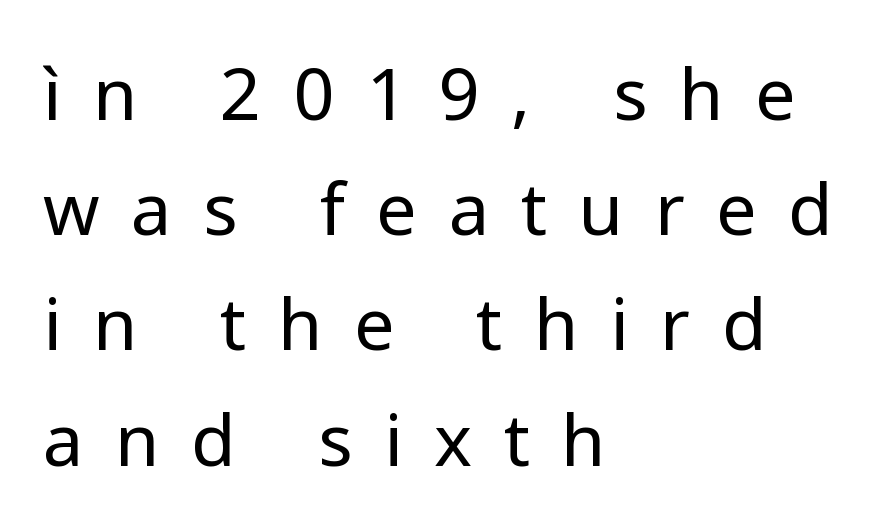
The face looks like a standard text weight, possibly lighter. Caption: multi-line text, flush left, ragged right. Check under the words: just untouched page. How are the letters spaced? Widely, with obvious added tracking. Serif or sans? Sans — the stroke terminals are bare.
